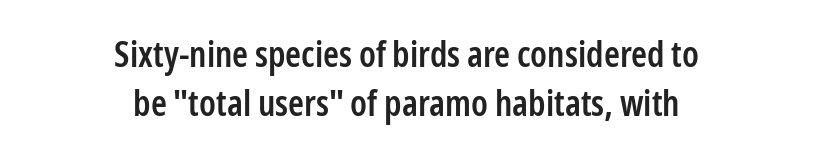
The image shows 36 px semibold, condensed sans-serif type, upright; set centered, normal line spacing (1.37x), normal letter spacing, not underlined; low stroke contrast and a medium x-height.
